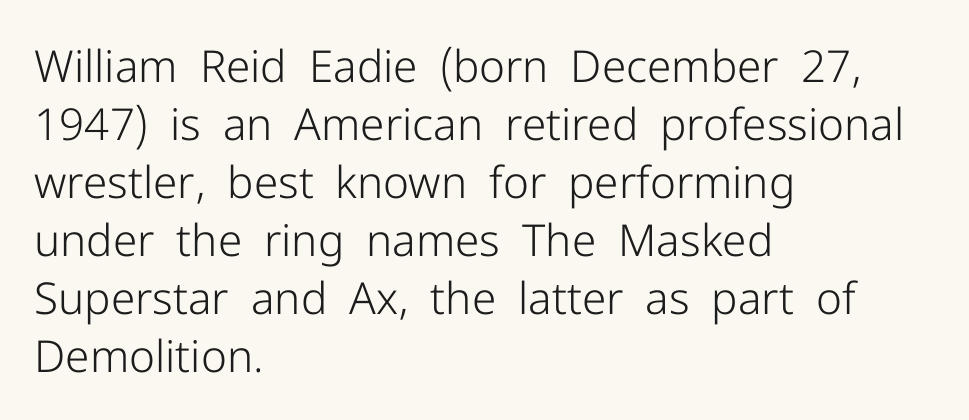
{"serif": "no", "italic": "no", "bold": "no", "weight": "light", "width": "normal", "stroke_contrast": "low", "x_height": "medium", "monospaced": "no", "underline": "no", "align": "left", "line_spacing": "normal", "line_spacing_ratio": 1.32, "letter_spacing": "normal", "letter_spacing_em": 0.0, "glyph_px": 44}
